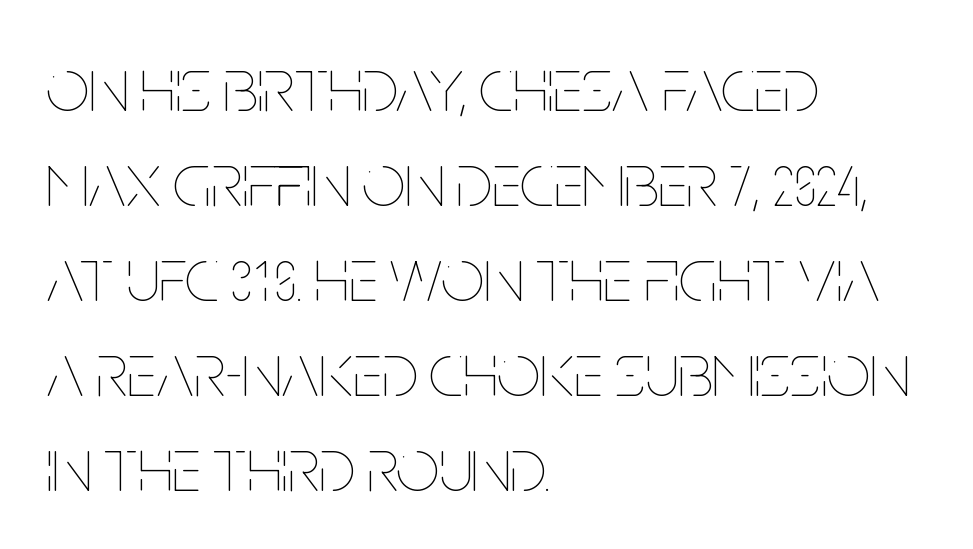
The image shows 76 px thin, condensed type, upright; set left-aligned, normal line spacing (1.25x), normal letter spacing, not underlined; low stroke contrast and a large x-height.
